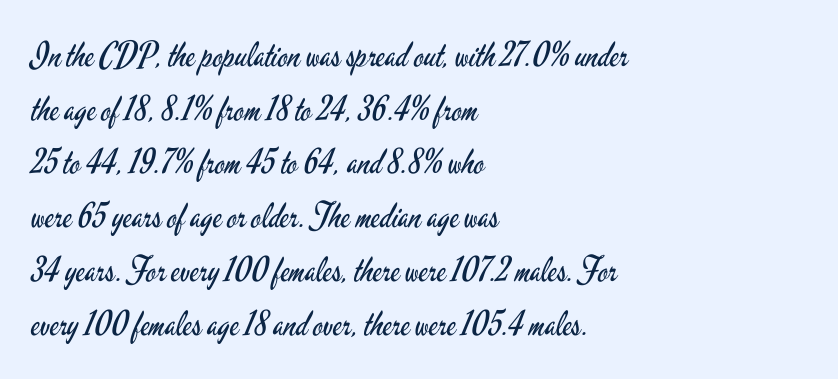
Letter spacing: default. Only glyphs here, with clear space below each row. Think of a printed novel: that variable character pitch is what you see here. Normally led — the rows are evenly, conventionally spaced.
